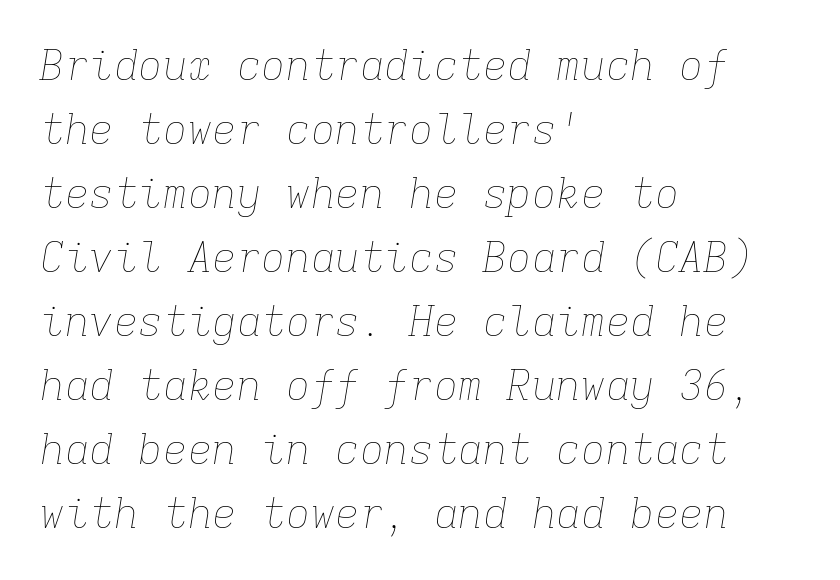
Q: Is the text bold? A: No.
Q: Is the text italic (slanted)? A: Yes, it leans right by about 9 degrees.
Q: Is the text underlined? A: No.
Q: How is the paragraph aligned? A: Left-aligned.
Q: Is the spacing between letters normal or unusually wide? A: Normal.
Q: Is the spacing between lines tight, normal or loose? A: Normal.
Q: Width (condensed, normal, or wide)? A: Normal.
Q: Stroke contrast? A: Low.
Q: x-height? A: Medium.
Q: Monospaced? A: Yes.
